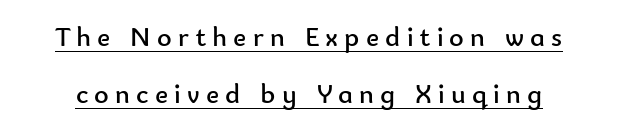
The image shows 28 px regular-weight sans-serif type, upright; set loose line spacing (2.05x), unusually wide letter spacing (+0.22 em), underlined; low stroke contrast and a small x-height.
